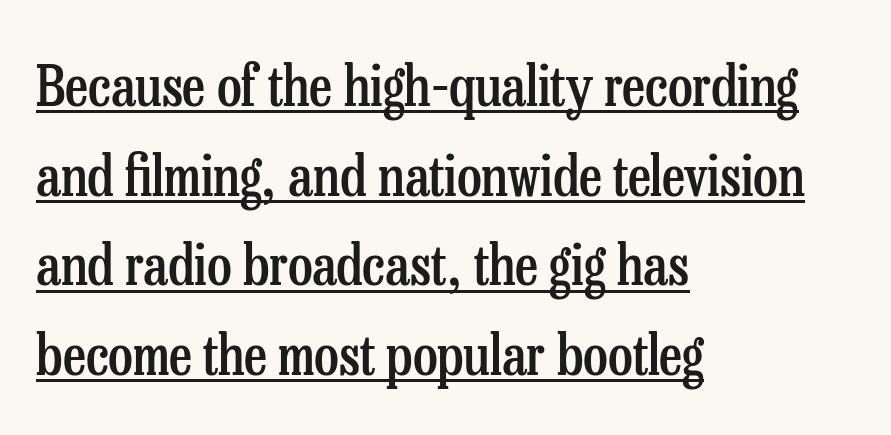
These lines stack with their left ends in a neat column. Note: serifs present on the glyphs. The letterforms sit shoulder to shoulder at normal distance. Varying glyph widths throughout — classic text-font behaviour. This rendering features underlined lettering. Whoever set this chose a conventional vertical rhythm.
